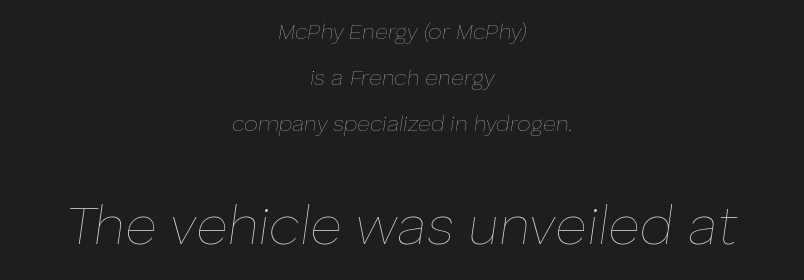
Q: Is the text bold? A: No.
Q: Is the text italic (slanted)? A: Yes, it leans right by about 8 degrees.
Q: Is the text underlined? A: No.
Q: How is the paragraph aligned? A: Centered.
Q: Is the spacing between letters normal or unusually wide? A: Normal.
Q: Is the spacing between lines tight, normal or loose? A: Loose.
Q: Which block of text is set in a larger size, the first (top) or the second (bottom)? A: The second (bottom) one.
Q: Width (condensed, normal, or wide)? A: Normal.
Q: Stroke contrast? A: Low.
Q: x-height? A: Medium.
Q: Monospaced? A: No.
